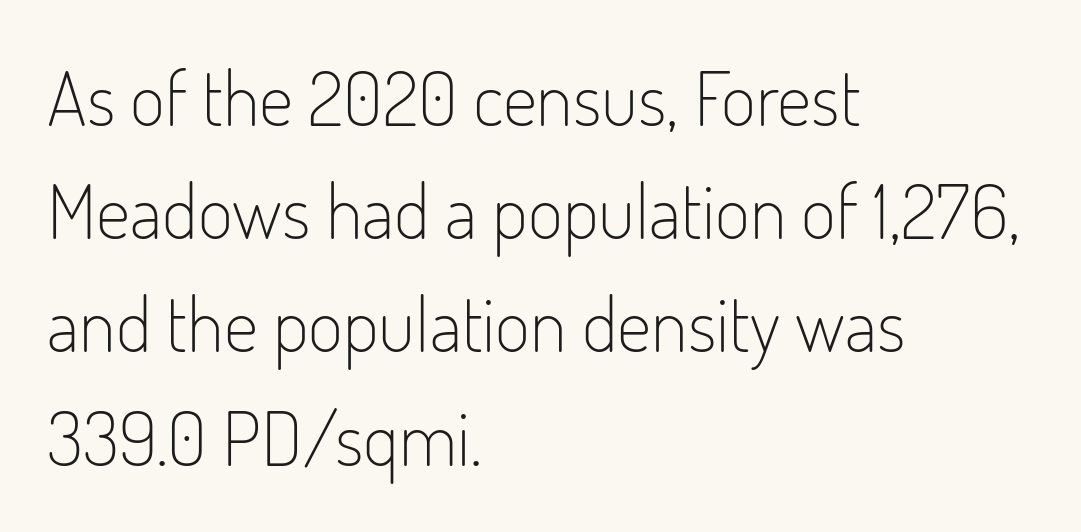
The image shows 76 px light, condensed sans-serif type, upright; set left-aligned, normal line spacing (1.49x), normal letter spacing, not underlined; low stroke contrast and a small x-height.
